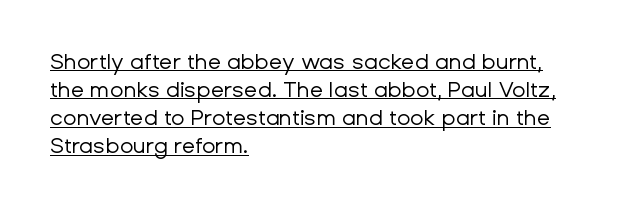
{"italic": "no", "bold": "no", "underline": "yes", "align": "left", "line_spacing": "normal", "line_spacing_ratio": 1.28, "letter_spacing": "normal", "letter_spacing_em": 0.0, "glyph_px": 22}
